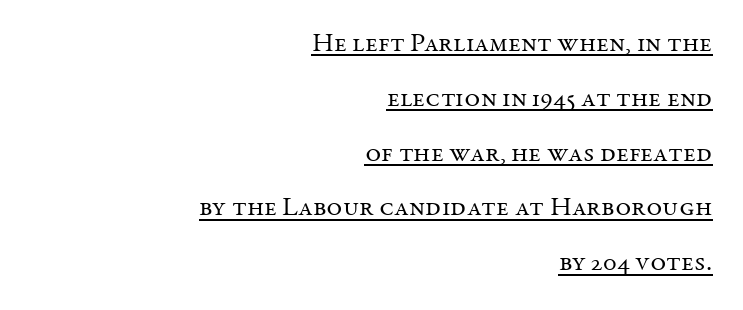
The image shows 27 px text type, upright; set right-aligned, loose line spacing (2.03x), normal letter spacing, underlined.
